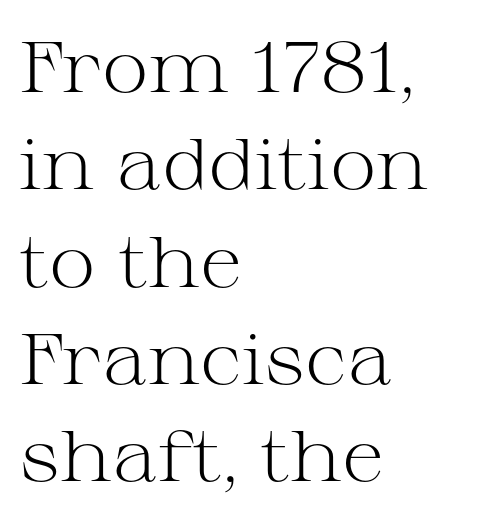
{"serif": "yes", "italic": "no", "bold": "no", "weight": "light", "width": "wide", "stroke_contrast": "medium", "x_height": "medium", "monospaced": "no", "underline": "no", "align": "left", "line_spacing": "normal", "line_spacing_ratio": 1.37, "letter_spacing": "normal", "letter_spacing_em": 0.0, "glyph_px": 71}
